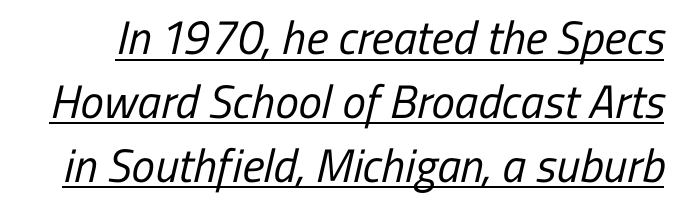
The image shows 47 px regular-weight, condensed sans-serif type; set normal line spacing (1.36x), normal letter spacing, underlined; low stroke contrast and a medium x-height.
